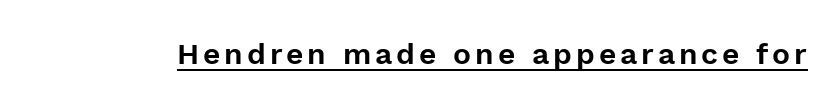
The image shows 30 px sans-serif type, upright; set underlined; low stroke contrast and a medium x-height.
